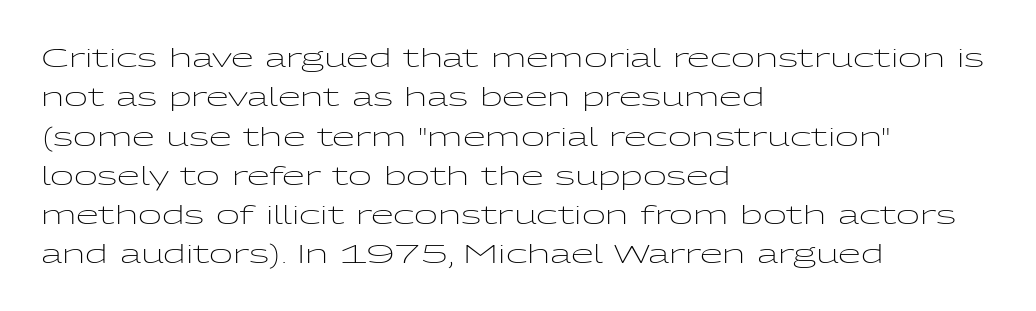
Q: Is the text bold? A: No.
Q: Is the text italic (slanted)? A: No, it is upright.
Q: Is the text underlined? A: No.
Q: How is the paragraph aligned? A: Left-aligned.
Q: Is the spacing between letters normal or unusually wide? A: Normal.
Q: Is the spacing between lines tight, normal or loose? A: Normal.
